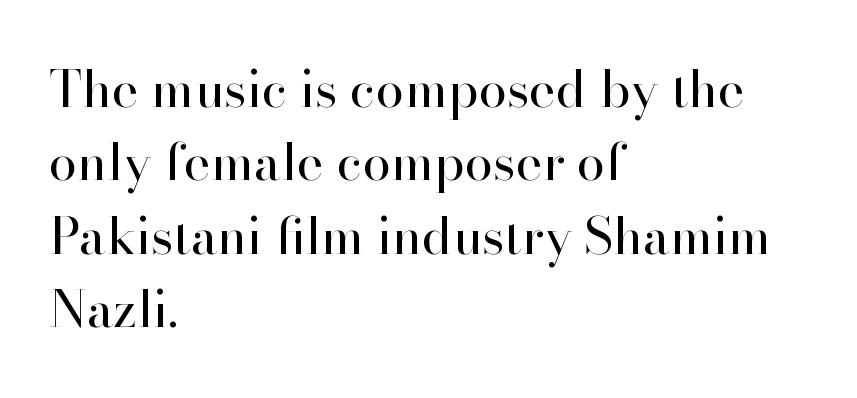
{"serif": "yes", "italic": "no", "bold": "no", "weight": "regular", "width": "normal", "stroke_contrast": "high", "x_height": "small", "monospaced": "no", "underline": "no", "align": "left", "line_spacing": "normal", "line_spacing_ratio": 1.44, "letter_spacing": "normal", "letter_spacing_em": 0.0, "glyph_px": 51}
